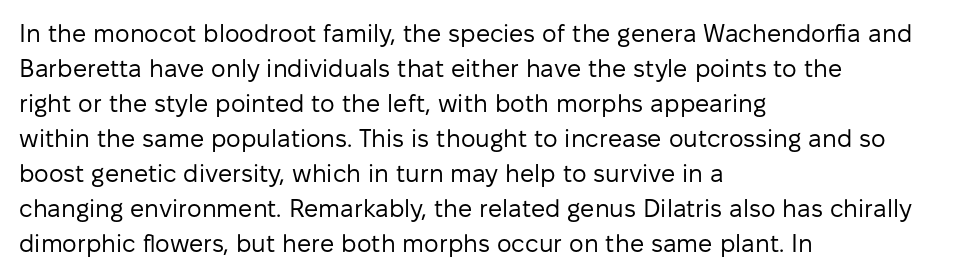
Q: Is the text bold? A: No.
Q: Is the text italic (slanted)? A: No, it is upright.
Q: Is the text underlined? A: No.
Q: How is the paragraph aligned? A: Left-aligned.
Q: Is the spacing between letters normal or unusually wide? A: Normal.
Q: Is the spacing between lines tight, normal or loose? A: Normal.
